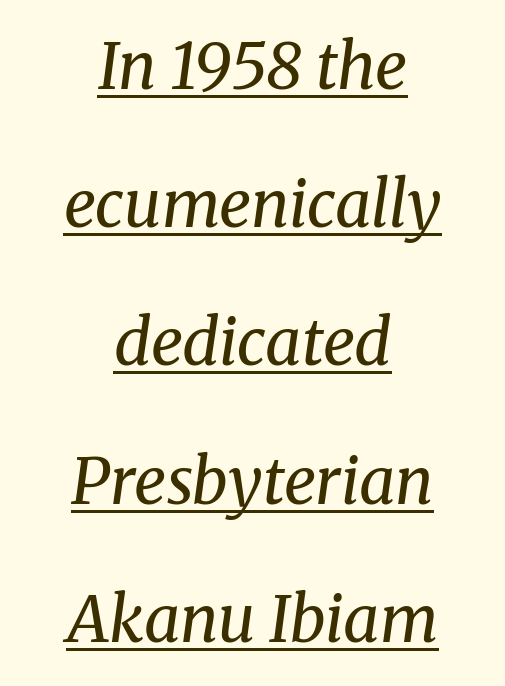
The image shows 64 px regular-weight serif type, italic (leaning right); set centered, loose line spacing (2.16x), normal letter spacing, underlined; medium stroke contrast and a medium x-height.
